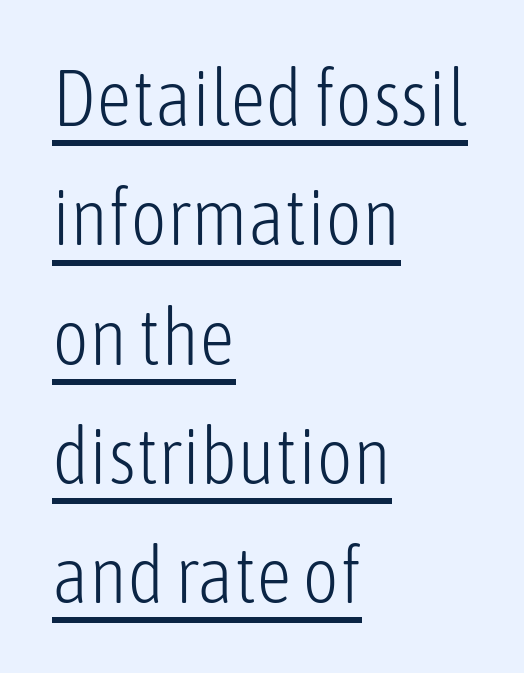
{"serif": "no", "italic": "no", "bold": "no", "weight": "light", "width": "condensed", "stroke_contrast": "low", "x_height": "medium", "monospaced": "no", "underline": "yes", "align": "left", "line_spacing": "normal", "line_spacing_ratio": 1.51, "letter_spacing": "normal", "letter_spacing_em": 0.0, "glyph_px": 79}
